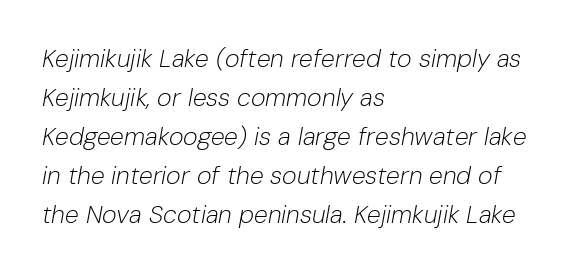
{"italic": "yes", "lean": "right", "slant_degrees": 10, "bold": "no", "underline": "no", "align": "left", "line_spacing": "normal", "line_spacing_ratio": 1.56, "letter_spacing": "normal", "letter_spacing_em": 0.0, "glyph_px": 25}
